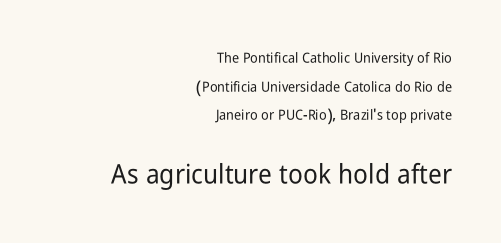
The image shows 27 px text type, upright; set right-aligned, loose line spacing (2.05x), normal letter spacing, not underlined; the second (bottom) block is 1.93x larger.
